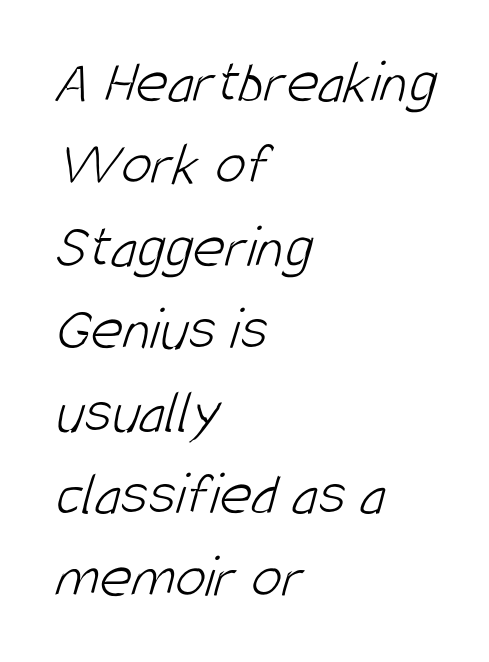
{"serif": "no", "bold": "no", "weight": "light", "width": "condensed", "stroke_contrast": "low", "x_height": "large", "monospaced": "no", "underline": "no", "align": "left", "line_spacing": "normal", "line_spacing_ratio": 1.33, "letter_spacing": "normal", "letter_spacing_em": 0.0, "glyph_px": 62}
